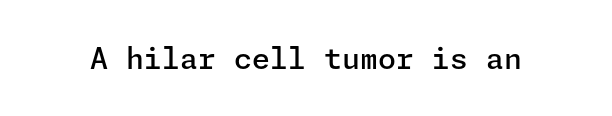
Q: Is the text bold? A: Semi-bold.
Q: Is the text italic (slanted)? A: No, it is upright.
Q: Is the typeface a serif or a sans-serif typeface? A: Sans-serif.
Q: Is the text underlined? A: No.
Q: Is the spacing between letters normal or unusually wide? A: Normal.
Q: Width (condensed, normal, or wide)? A: Normal.
Q: Stroke contrast? A: Low.
Q: x-height? A: Medium.
